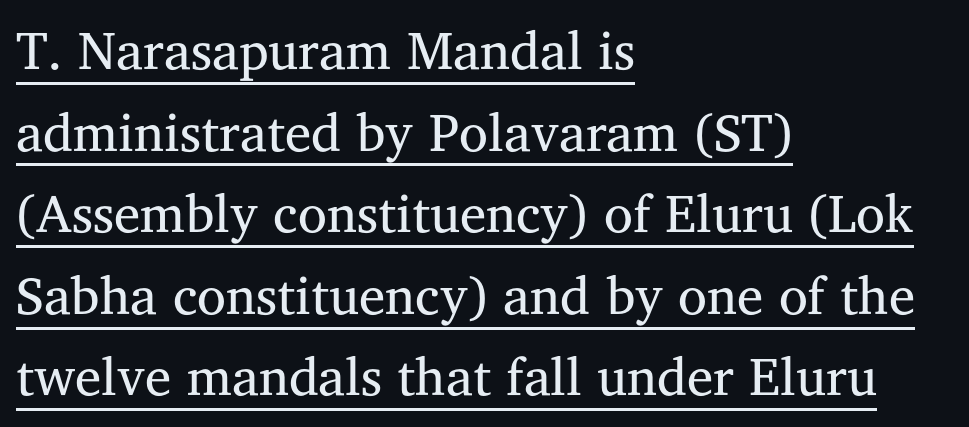
{"serif": "yes", "italic": "no", "bold": "no", "weight": "regular", "width": "normal", "stroke_contrast": "medium", "x_height": "medium", "monospaced": "no", "underline": "yes", "align": "left", "line_spacing": "normal", "line_spacing_ratio": 1.54, "letter_spacing": "normal", "letter_spacing_em": 0.0, "glyph_px": 53}
